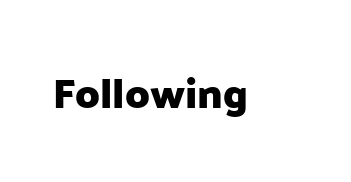
Is this a fixed-width face? No — the glyphs have proportional, varying widths. The type sits square on the baseline with zero lean. Nope, no serifs anywhere on these letters. Observe the ordinary spacing: letters are neighbours, not strangers. The area under the type is left untouched.
